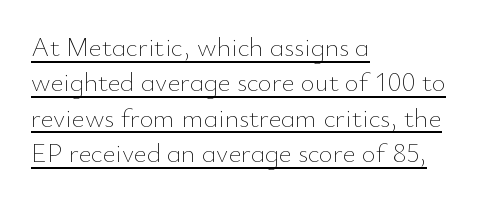
Line beginnings align vertically; line endings do not. No letter is thick-stroked: the sample isn't bold. How are the letters spaced? Ordinarily, with no added tracking. The passage shown is underscored from start to finish. Does the leading feel generous? No, just average. Quick note: not italic, upright.
